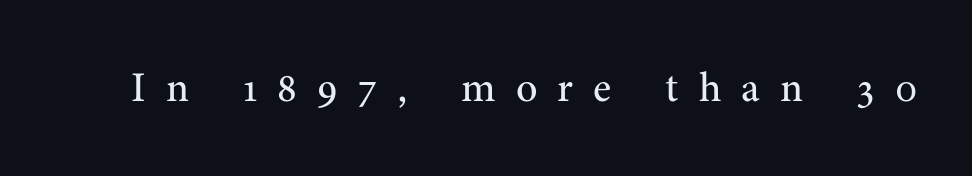
The glyphs are unaccompanied by any horizontal stroke below them. The lettering holds an erect, upright posture throughout. Compared with typical body copy, the letter spacing here is much looser. This reads as an unemphasized weight, regular at the heaviest. The rendering uses natural spacing where letterforms have individual widths. Small tapered or slab feet sit at the stroke ends, so this counts as serif.
